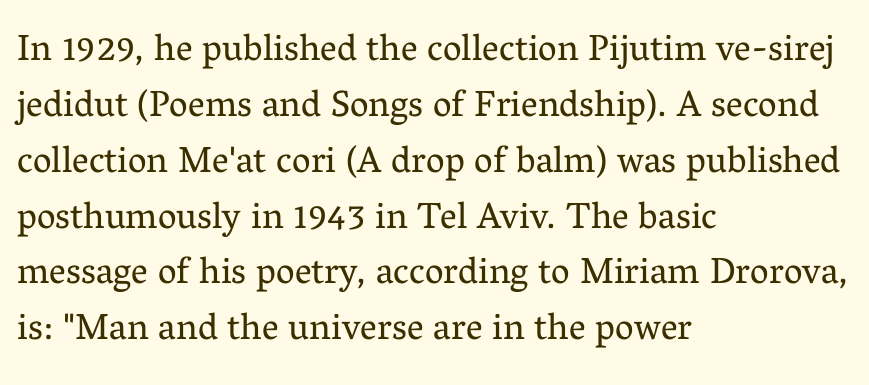
The face used here is proportionally spaced, like ordinary book or web type. Heft: none added — not bold. In terms of letterspacing, this is plain default setting. Check under the words: just untouched page. These lines sit exactly where default settings would place them. If you drew a ruler down the left edge, every line would touch it.
